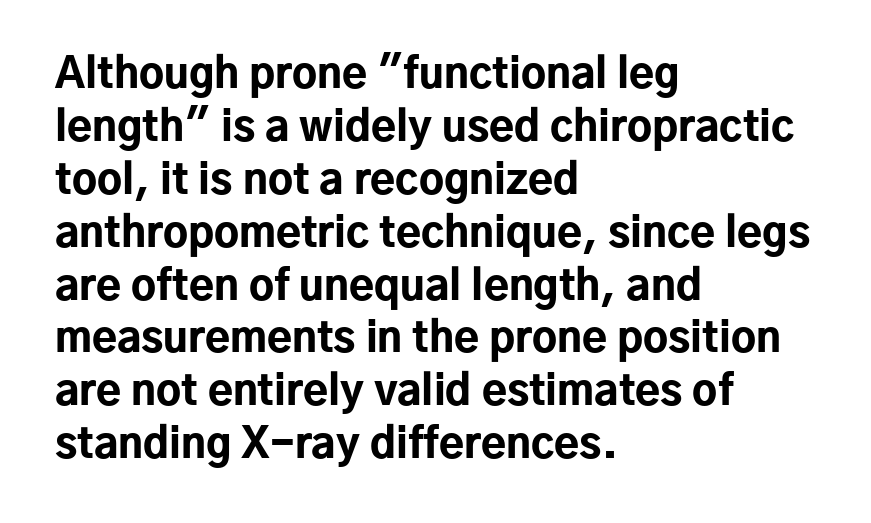
The image shows 41 px bold sans-serif type, upright; set left-aligned, normal line spacing (1.29x), normal letter spacing, not underlined; low stroke contrast and a medium x-height.
